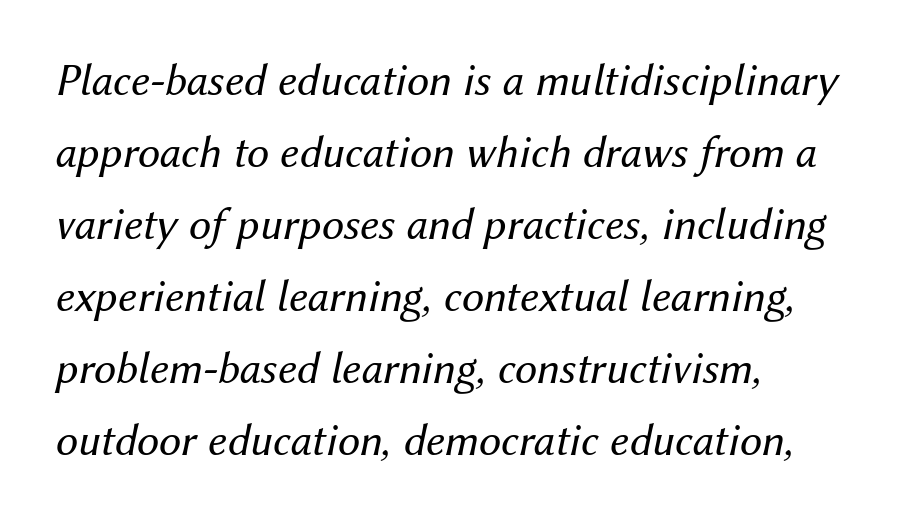
The image shows 45 px regular-weight type, italic (leaning right); set left-aligned, normal line spacing (1.6x), normal letter spacing, not underlined; medium stroke contrast and a medium x-height.
